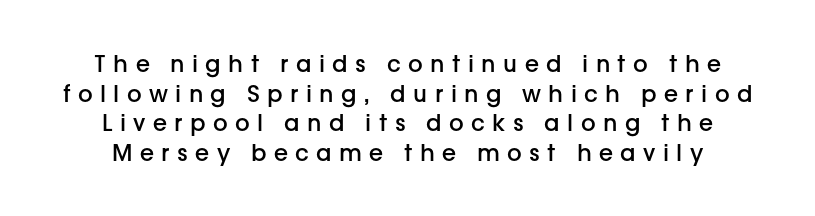
Beneath every word, the page is bare. Does the lettering tilt? It doesn't — this is upright. The vertical gap from one line to the next is medium. The sample has been set in demibold, a notch under bold.
